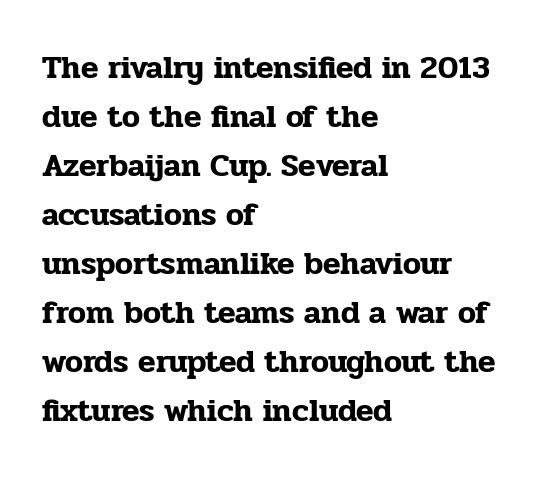
Q: Is the text italic (slanted)? A: No, it is upright.
Q: Is the typeface a serif or a sans-serif typeface? A: Serif.
Q: Is the text underlined? A: No.
Q: How is the paragraph aligned? A: Left-aligned.
Q: Is the spacing between letters normal or unusually wide? A: Normal.
Q: Is the spacing between lines tight, normal or loose? A: Normal.
Q: Width (condensed, normal, or wide)? A: Normal.
Q: Stroke contrast? A: Low.
Q: x-height? A: Medium.
Q: Monospaced? A: No.
